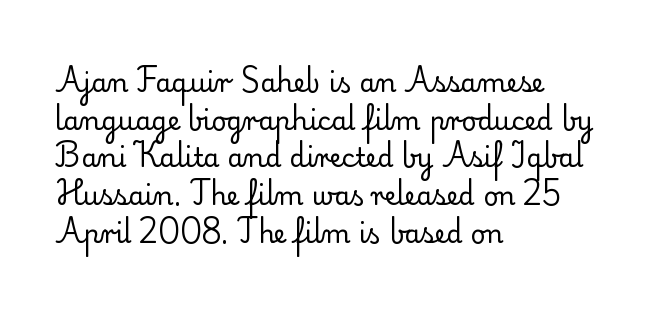
Q: Is the text bold? A: No.
Q: Is the text italic (slanted)? A: No, it is upright.
Q: Is the text underlined? A: No.
Q: How is the paragraph aligned? A: Left-aligned.
Q: Is the spacing between letters normal or unusually wide? A: Normal.
Q: Is the spacing between lines tight, normal or loose? A: Normal.
